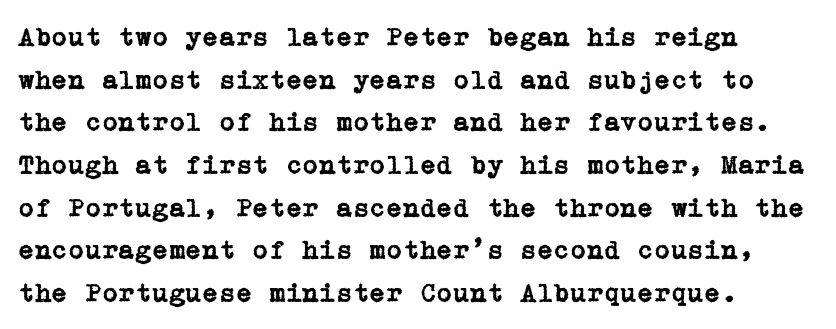
{"italic": "no", "underline": "no", "align": "left", "line_spacing": "normal", "line_spacing_ratio": 1.58, "letter_spacing": "normal", "letter_spacing_em": 0.0, "glyph_px": 27}
